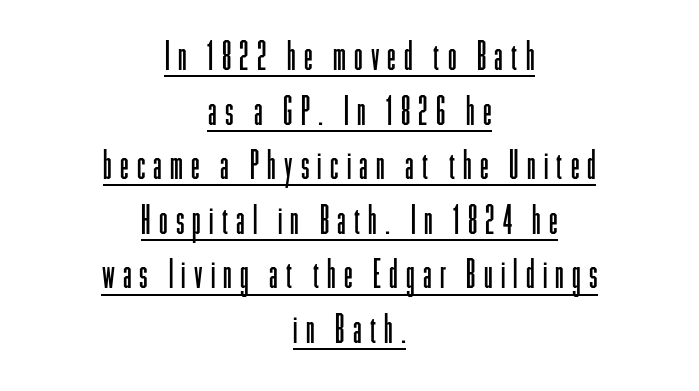
{"serif": "no", "italic": "no", "bold": "no", "weight": "light", "width": "condensed", "stroke_contrast": "low", "x_height": "medium", "monospaced": "no", "underline": "yes", "align": "center", "line_spacing": "normal", "line_spacing_ratio": 1.4, "letter_spacing": "wide", "letter_spacing_em": 0.21, "glyph_px": 39}
